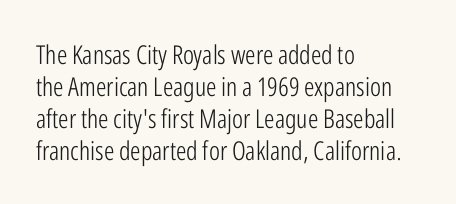
The image shows 26 px text type, upright; set left-aligned, line spacing 1.23x, normal letter spacing, not underlined.
